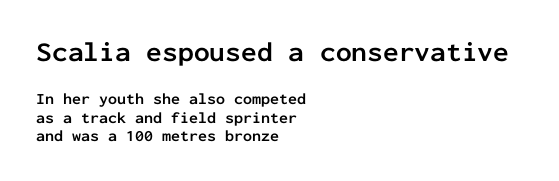
The image shows 28 px semibold sans-serif type, upright, monospaced; set left-aligned, tight line spacing (1.14x), normal letter spacing, not underlined; the first (top) block is 1.75x larger; low stroke contrast and a medium x-height.
